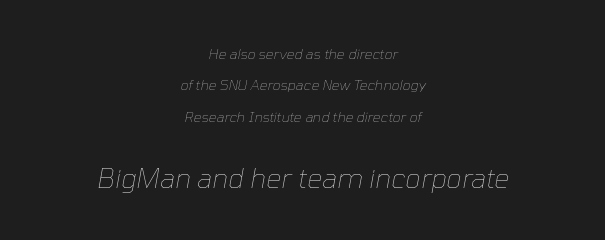
{"italic": "yes", "lean": "right", "slant_degrees": 10, "bold": "no", "underline": "no", "align": "center", "line_spacing": "loose", "line_spacing_ratio": 2.25, "letter_spacing": "normal", "letter_spacing_em": 0.0, "larger_block": "second", "size_ratio": 1.93, "glyph_px": 27}
